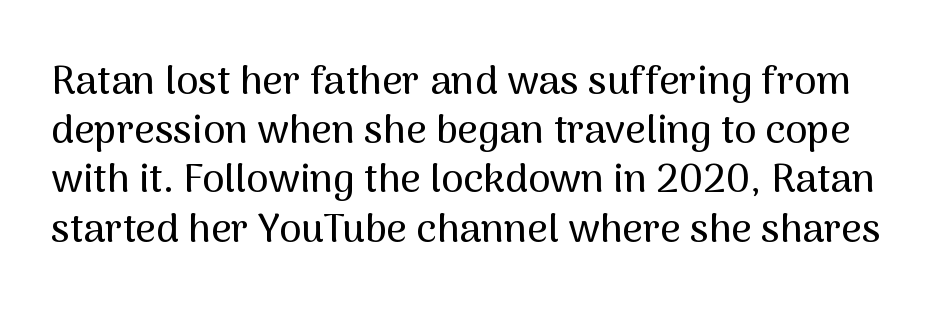
The image shows 40 px sans-serif type, upright; set line spacing 1.23x, normal letter spacing, not underlined; medium stroke contrast and a medium x-height.
